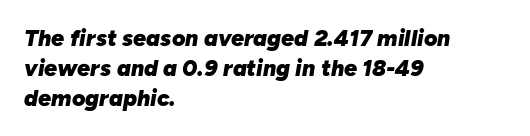
Q: Is the text bold? A: Yes.
Q: Is the text italic (slanted)? A: Yes, it leans right by about 10 degrees.
Q: Is the text underlined? A: No.
Q: How is the paragraph aligned? A: Left-aligned.
Q: Is the spacing between letters normal or unusually wide? A: Normal.
Q: Is the spacing between lines tight, normal or loose? A: Normal.
